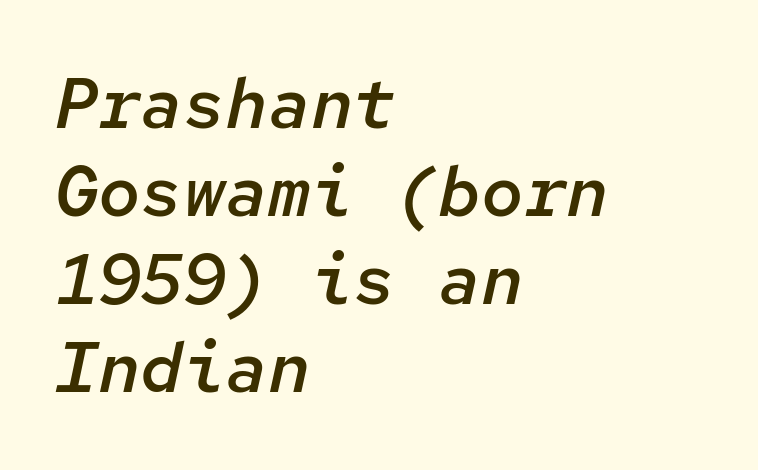
The image shows 71 px semibold type, italic (leaning right), monospaced; set left-aligned, line spacing 1.24x, normal letter spacing, not underlined; low stroke contrast and a medium x-height.
